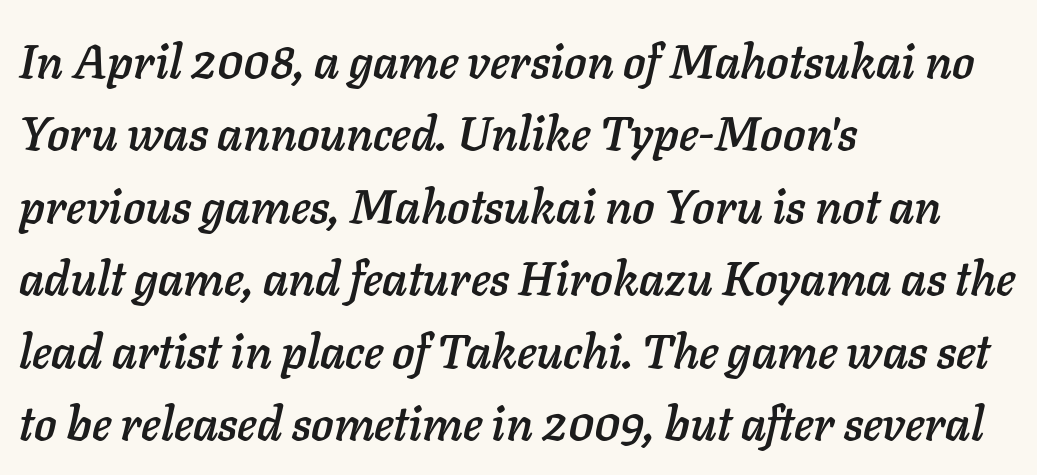
The image shows 47 px text type, italic (leaning right); set left-aligned, normal line spacing (1.54x), normal letter spacing, not underlined; low stroke contrast and a medium x-height.
